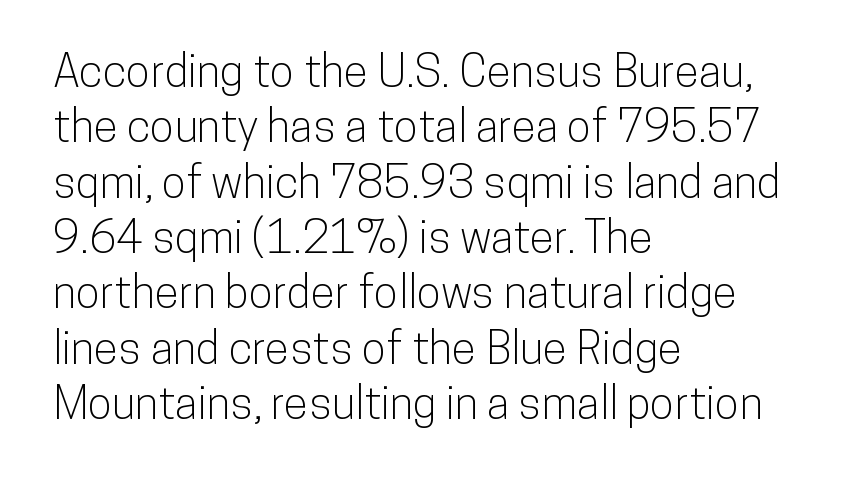
Q: Is the text italic (slanted)? A: No, it is upright.
Q: Is the typeface a serif or a sans-serif typeface? A: Sans-serif.
Q: Is the text underlined? A: No.
Q: How is the paragraph aligned? A: Left-aligned.
Q: Is the spacing between letters normal or unusually wide? A: Normal.
Q: Width (condensed, normal, or wide)? A: Condensed.
Q: Stroke contrast? A: Low.
Q: x-height? A: Medium.
Q: Monospaced? A: No.
